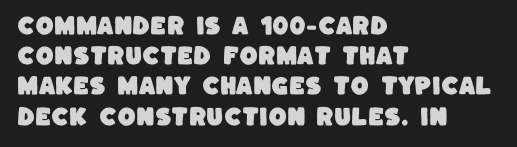
Q: Is the text underlined? A: No.
Q: How is the paragraph aligned? A: Left-aligned.
Q: Is the spacing between letters normal or unusually wide? A: Normal.
Q: Is the spacing between lines tight, normal or loose? A: Normal.
